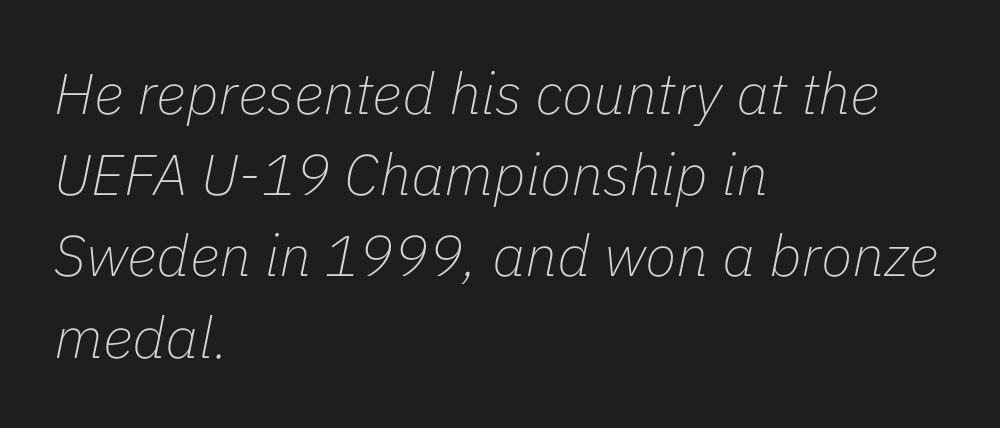
{"italic": "yes", "lean": "right", "slant_degrees": 11, "bold": "no", "weight": "thin", "width": "normal", "stroke_contrast": "low", "x_height": "medium", "monospaced": "no", "underline": "no", "align": "left", "line_spacing": "normal", "line_spacing_ratio": 1.4, "letter_spacing": "normal", "letter_spacing_em": 0.0, "glyph_px": 58}
